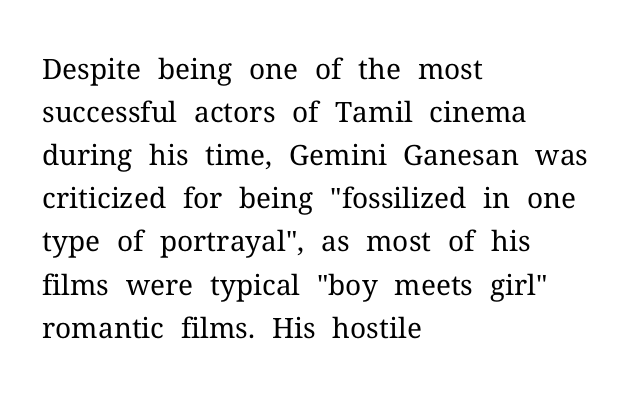
{"serif": "yes", "italic": "no", "bold": "no", "weight": "regular", "width": "normal", "stroke_contrast": "medium", "x_height": "medium", "monospaced": "no", "underline": "no", "align": "left", "line_spacing": "normal", "line_spacing_ratio": 1.54, "letter_spacing": "normal", "letter_spacing_em": 0.0, "glyph_px": 28}
